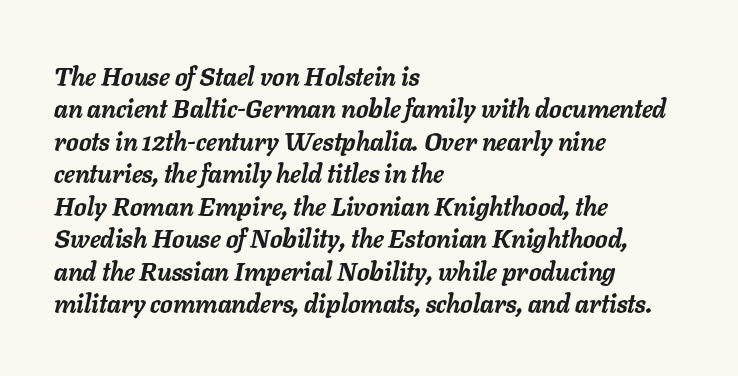
Students, note that the glyphs here touch the page at normal intervals. Line starts are locked; line ends wander. Is the type bold? Yes — the strokes are clearly thick and heavy. The face used here has a pronounced slope to its letters.
